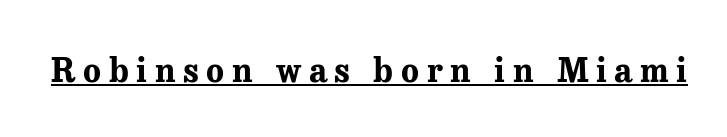
{"serif": "yes", "italic": "no", "bold": "yes", "weight": "bold", "width": "normal", "stroke_contrast": "medium", "x_height": "medium", "monospaced": "no", "underline": "yes", "letter_spacing": "wide", "letter_spacing_em": 0.23, "glyph_px": 33}
